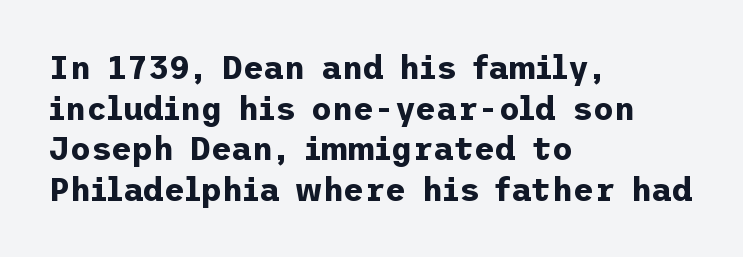
The image shows 32 px bold sans-serif type, upright; set left-aligned, normal line spacing (1.27x), normal letter spacing, not underlined; low stroke contrast and a medium x-height.
